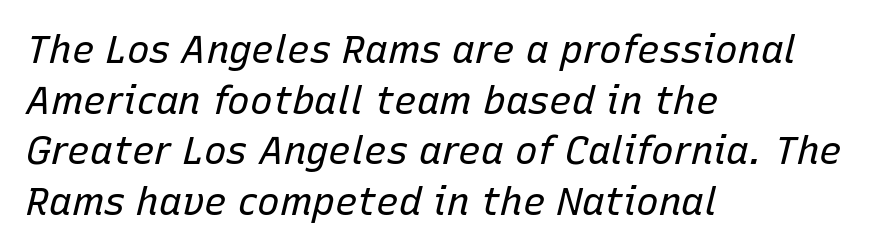
Q: Is the text bold? A: No.
Q: Is the text italic (slanted)? A: Yes, it leans right by about 15 degrees.
Q: Is the text underlined? A: No.
Q: How is the paragraph aligned? A: Left-aligned.
Q: Is the spacing between letters normal or unusually wide? A: Normal.
Q: Is the spacing between lines tight, normal or loose? A: Normal.
Q: Width (condensed, normal, or wide)? A: Normal.
Q: Stroke contrast? A: Low.
Q: x-height? A: Medium.
Q: Monospaced? A: No.
